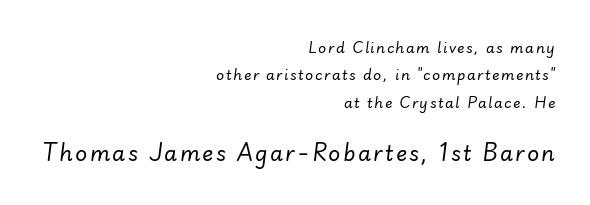
Q: Is the text bold? A: No.
Q: Is the text italic (slanted)? A: Yes, it leans right by about 7 degrees.
Q: Is the text underlined? A: No.
Q: How is the paragraph aligned? A: Right-aligned.
Q: Is the spacing between lines tight, normal or loose? A: Loose.
Q: Which block of text is set in a larger size, the first (top) or the second (bottom)? A: The second (bottom) one.
